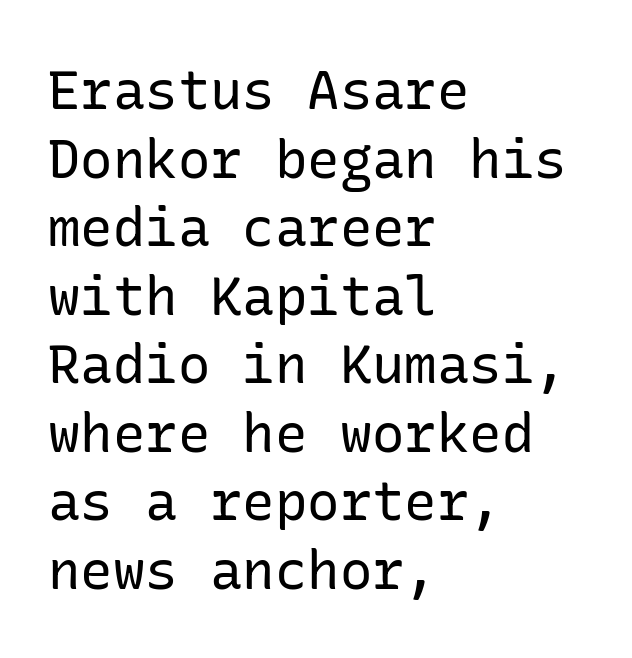
Q: Is the text bold? A: No.
Q: Is the text italic (slanted)? A: No, it is upright.
Q: Is the typeface a serif or a sans-serif typeface? A: Sans-serif.
Q: Is the text underlined? A: No.
Q: How is the paragraph aligned? A: Left-aligned.
Q: Is the spacing between letters normal or unusually wide? A: Normal.
Q: Is the spacing between lines tight, normal or loose? A: Normal.
Q: Width (condensed, normal, or wide)? A: Normal.
Q: Stroke contrast? A: Low.
Q: x-height? A: Medium.
